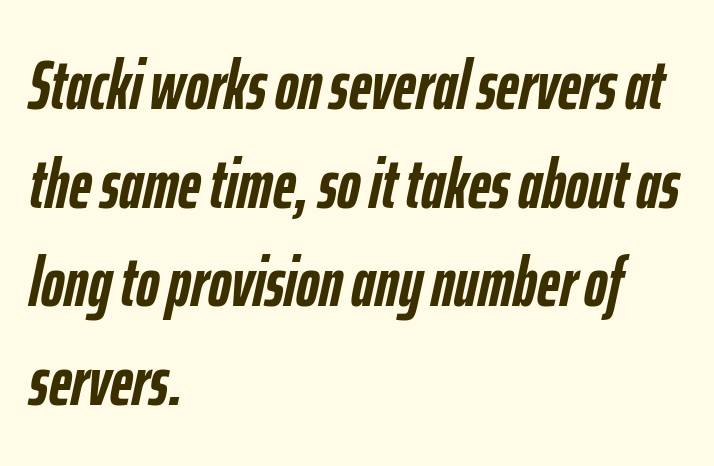
Q: Is the text bold? A: Yes.
Q: Is the text italic (slanted)? A: Yes, it leans right by about 12 degrees.
Q: Is the text underlined? A: No.
Q: How is the paragraph aligned? A: Left-aligned.
Q: Is the spacing between letters normal or unusually wide? A: Normal.
Q: Is the spacing between lines tight, normal or loose? A: Normal.
Q: Width (condensed, normal, or wide)? A: Condensed.
Q: Stroke contrast? A: Low.
Q: x-height? A: Medium.
Q: Monospaced? A: No.
